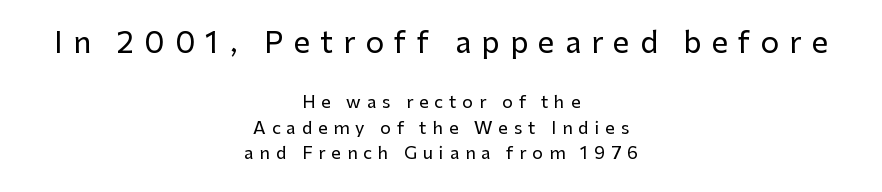
The image shows 29 px sans-serif type, upright; set centered, normal line spacing (1.51x), unusually wide letter spacing (+0.35 em), not underlined; the first (top) block is 1.71x larger; low stroke contrast and a medium x-height.
